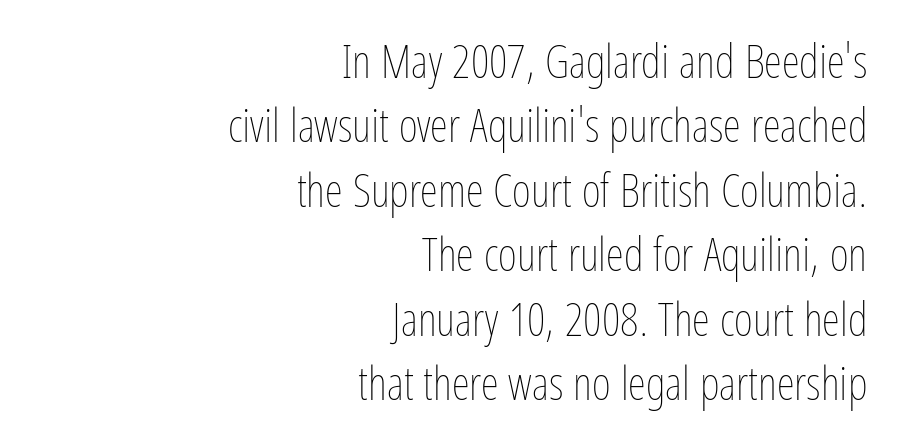
{"italic": "no", "bold": "no", "weight": "thin", "width": "condensed", "stroke_contrast": "low", "x_height": "medium", "monospaced": "no", "underline": "no", "align": "right", "line_spacing": "normal", "line_spacing_ratio": 1.4, "letter_spacing": "normal", "letter_spacing_em": 0.0, "glyph_px": 46}
